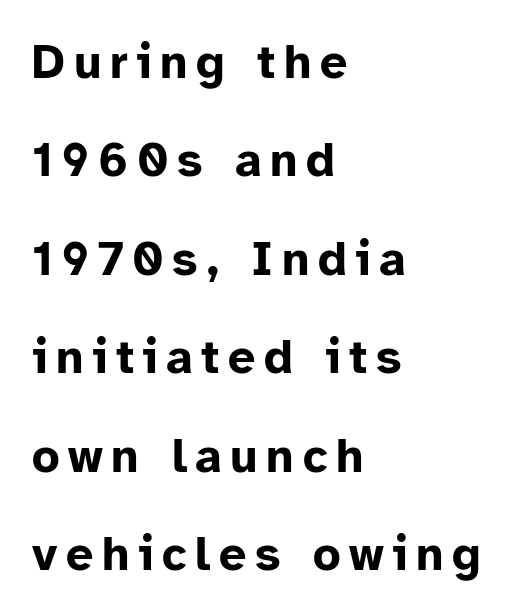
Q: Is the text bold? A: Yes.
Q: Is the text italic (slanted)? A: No, it is upright.
Q: Is the typeface a serif or a sans-serif typeface? A: Sans-serif.
Q: Is the text underlined? A: No.
Q: How is the paragraph aligned? A: Left-aligned.
Q: Is the spacing between lines tight, normal or loose? A: Loose.
Q: Width (condensed, normal, or wide)? A: Normal.
Q: Stroke contrast? A: Low.
Q: x-height? A: Medium.
Q: Monospaced? A: No.
